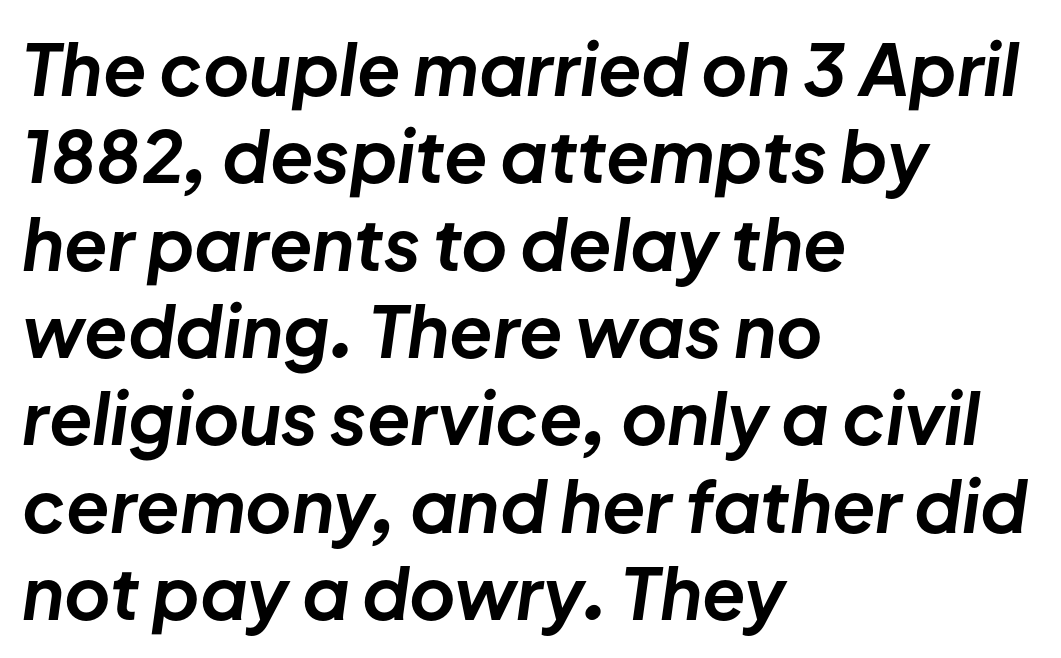
Stroke thickness is high; the sample reads as a true bold. The specimen reads as italic at a glance. Just letters on the line, the space beneath them empty. Spacing verdict: proportional, widths tailored to each character. Observe the ordinary spacing: letters are neighbours, not strangers.
